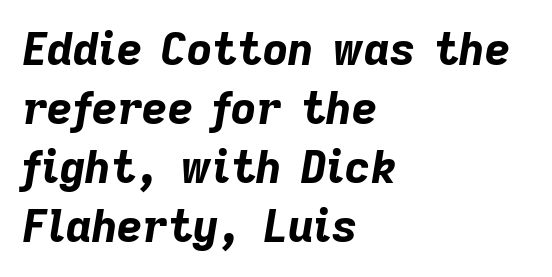
Q: Is the text bold? A: Yes.
Q: Is the text italic (slanted)? A: Yes, it leans right by about 9 degrees.
Q: Is the text underlined? A: No.
Q: How is the paragraph aligned? A: Left-aligned.
Q: Is the spacing between letters normal or unusually wide? A: Normal.
Q: Is the spacing between lines tight, normal or loose? A: Normal.
Q: Width (condensed, normal, or wide)? A: Normal.
Q: Stroke contrast? A: Low.
Q: x-height? A: Medium.
Q: Monospaced? A: No.
